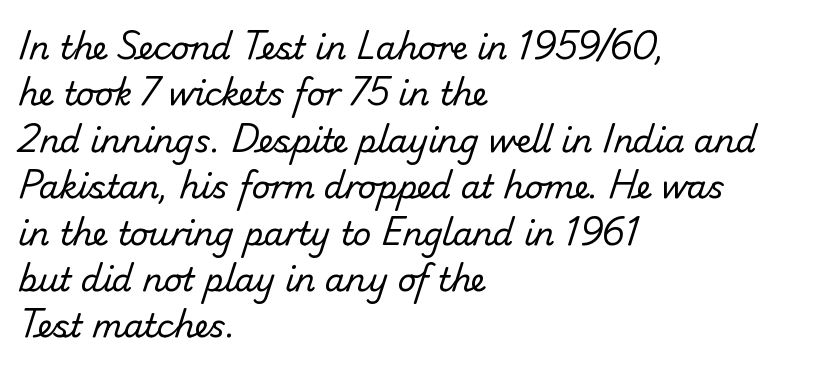
Classification — sans serif. The space directly below the letters is spotless. Notice how descenders clear the ascenders below comfortably — that's standard leading. Caption: multi-line text, flush left, ragged right. No extra ink here — the face is not bold. The type is set solid horizontally, with unmodified tracking.
